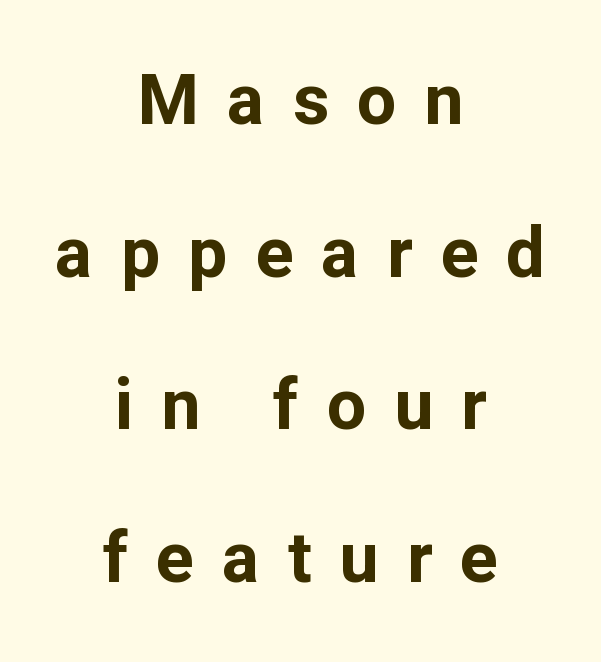
The image shows 70 px bold sans-serif type, upright; set centered, loose line spacing (2.18x), unusually wide letter spacing (+0.4 em), not underlined; low stroke contrast and a medium x-height.
